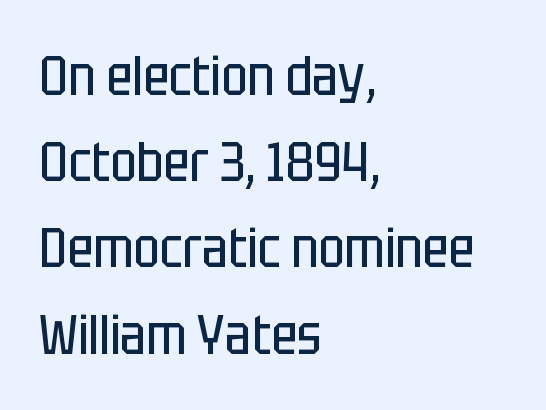
The image shows 56 px regular-weight, condensed sans-serif type, upright; set left-aligned, normal line spacing (1.54x), normal letter spacing, not underlined; low stroke contrast and a large x-height.
